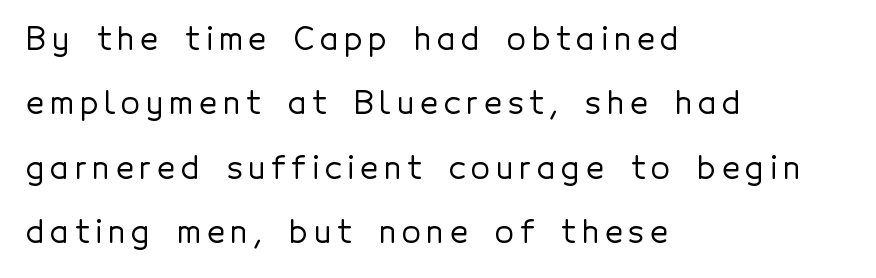
The image shows 31 px sans-serif type, upright; set left-aligned, loose line spacing (2.08x), not underlined; a medium x-height.
